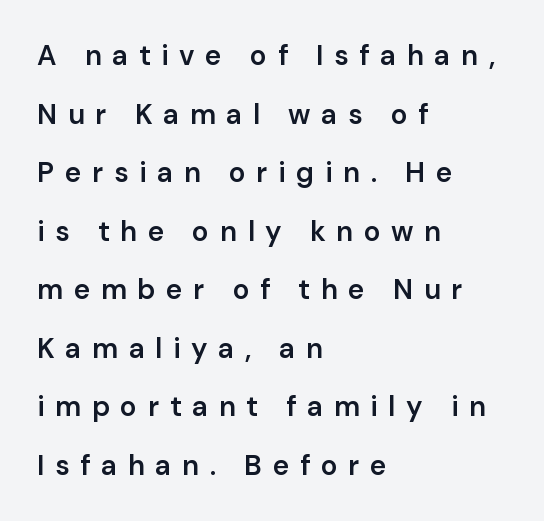
Q: Is the text bold? A: Semi-bold.
Q: Is the text italic (slanted)? A: No, it is upright.
Q: Is the typeface a serif or a sans-serif typeface? A: Sans-serif.
Q: Is the text underlined? A: No.
Q: How is the paragraph aligned? A: Left-aligned.
Q: Is the spacing between letters normal or unusually wide? A: Unusually wide.
Q: Is the spacing between lines tight, normal or loose? A: Loose.
Q: Width (condensed, normal, or wide)? A: Normal.
Q: Stroke contrast? A: Low.
Q: x-height? A: Medium.
Q: Monospaced? A: No.
